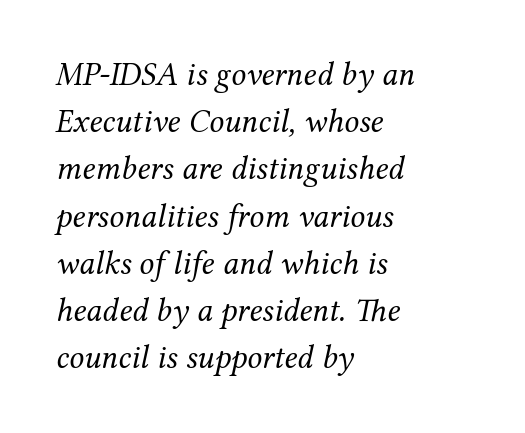
The face used here is seriffed, in the tradition of book romans. Interline gaps are of average width in this sample. Every row of glyphs begins at an identical x-position on the left. Observe the lean: these are italic letterforms. The face used here is rendered with its standard letterfit. This rendering features lettering with no underline.
